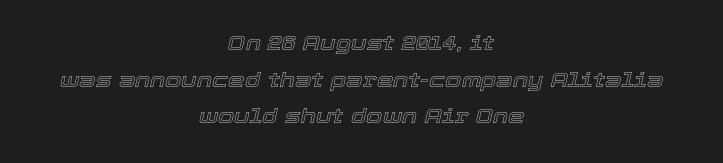
The image shows 21 px text type, italic (leaning right); set centered, line spacing 1.74x, normal letter spacing, not underlined.
